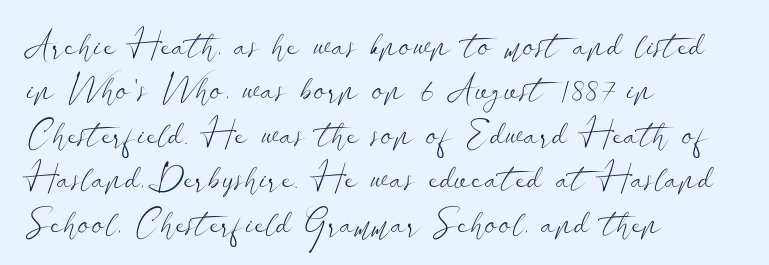
Q: Is the text bold? A: No.
Q: Is the text italic (slanted)? A: Yes.
Q: Is the typeface a serif or a sans-serif typeface? A: Sans-serif.
Q: Is the text underlined? A: No.
Q: How is the paragraph aligned? A: Left-aligned.
Q: Is the spacing between letters normal or unusually wide? A: Normal.
Q: Is the spacing between lines tight, normal or loose? A: Normal.
Q: Width (condensed, normal, or wide)? A: Wide.
Q: Stroke contrast? A: Low.
Q: x-height? A: Small.
Q: Monospaced? A: No.
